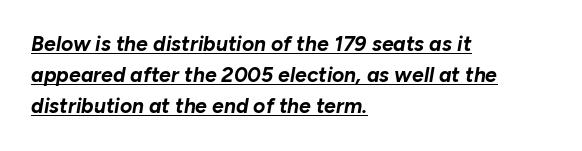
{"italic": "yes", "lean": "right", "slant_degrees": 10, "bold": "yes", "underline": "yes", "align": "left", "line_spacing": "normal", "line_spacing_ratio": 1.48, "letter_spacing": "normal", "letter_spacing_em": 0.0, "glyph_px": 21}
